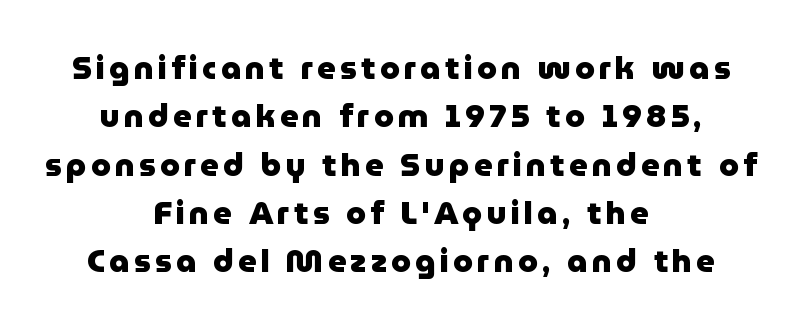
{"serif": "no", "italic": "no", "bold": "yes", "weight": "heavy", "width": "normal", "stroke_contrast": "low", "x_height": "medium", "monospaced": "no", "underline": "no", "align": "center", "line_spacing": "normal", "line_spacing_ratio": 1.51, "glyph_px": 32}
